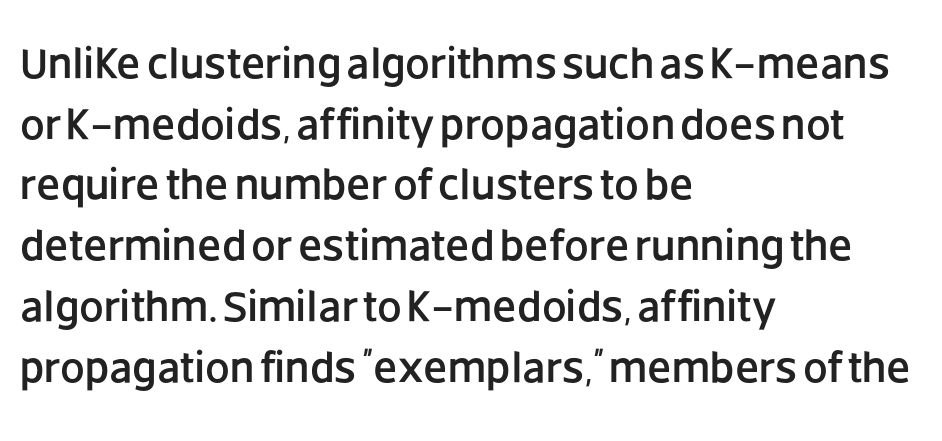
The image shows 44 px sans-serif type, upright; set left-aligned, normal line spacing (1.38x), normal letter spacing, not underlined; low stroke contrast and a large x-height.
